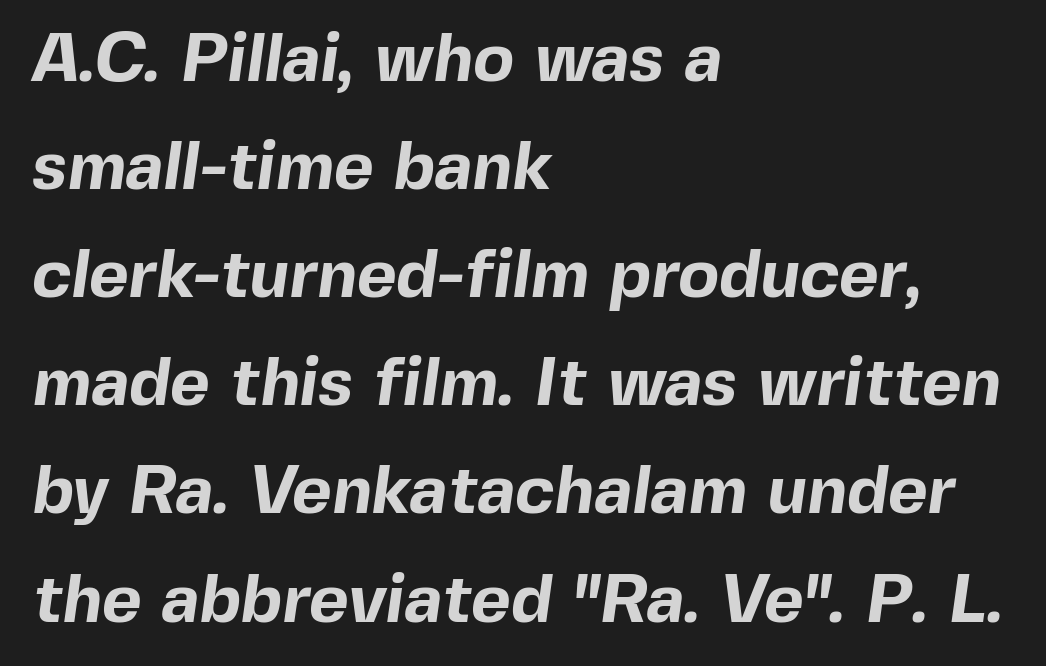
The setting favours the left margin, as ordinary paragraphs usually do. Descenders are the only things crossing below the line. The rendering uses natural spacing where letterforms have individual widths. Inter-character spacing is left at the font's built-in metrics. How would I describe the line gaps? Plain and ordinary.
